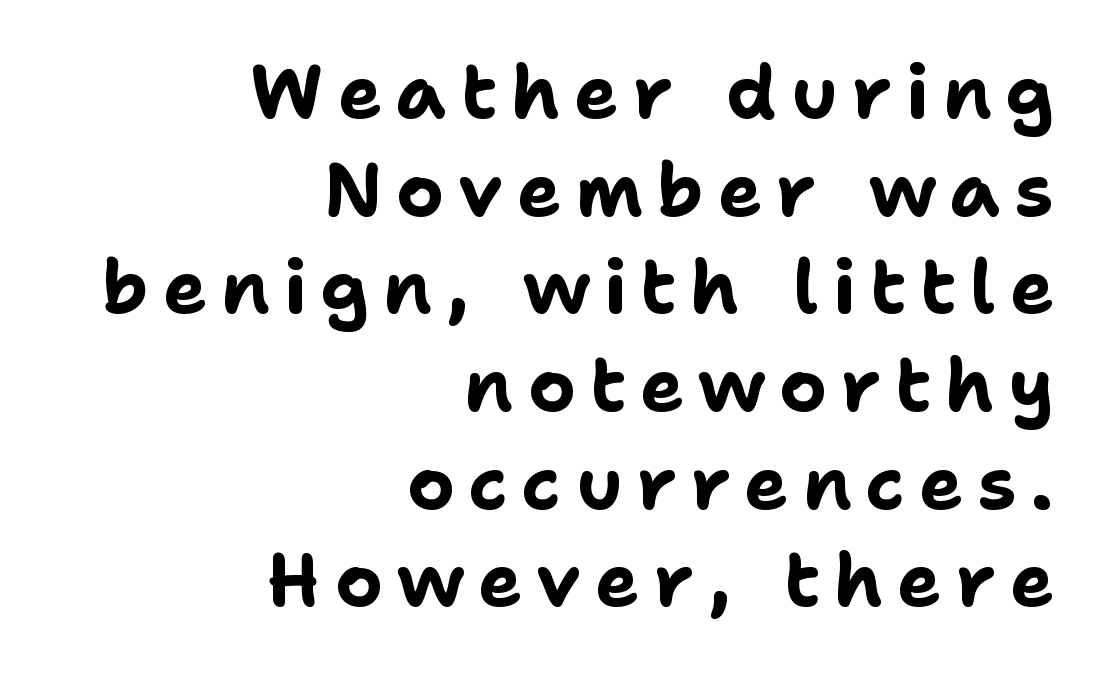
Q: Is the text bold? A: Yes.
Q: Is the text italic (slanted)? A: No, it is upright.
Q: Is the typeface a serif or a sans-serif typeface? A: Sans-serif.
Q: Is the text underlined? A: No.
Q: How is the paragraph aligned? A: Right-aligned.
Q: Is the spacing between lines tight, normal or loose? A: Normal.
Q: Width (condensed, normal, or wide)? A: Normal.
Q: Stroke contrast? A: Low.
Q: x-height? A: Medium.
Q: Monospaced? A: No.
